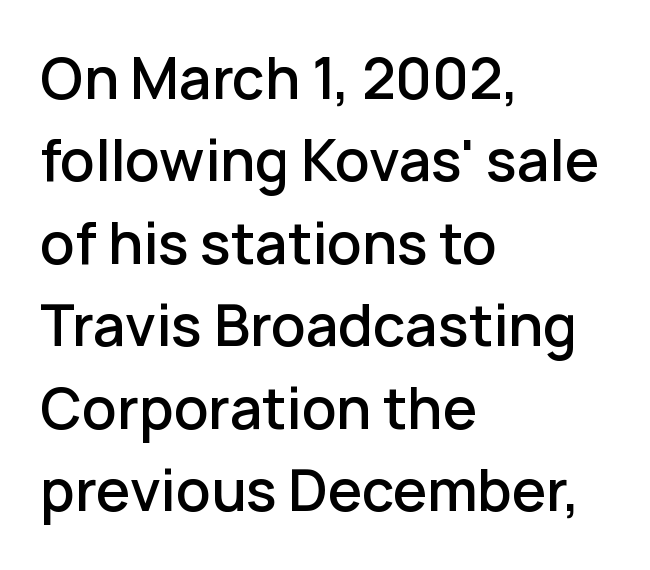
Q: Is the text bold? A: Semi-bold.
Q: Is the text italic (slanted)? A: No, it is upright.
Q: Is the typeface a serif or a sans-serif typeface? A: Sans-serif.
Q: Is the text underlined? A: No.
Q: How is the paragraph aligned? A: Left-aligned.
Q: Is the spacing between letters normal or unusually wide? A: Normal.
Q: Is the spacing between lines tight, normal or loose? A: Normal.
Q: Width (condensed, normal, or wide)? A: Normal.
Q: Stroke contrast? A: Low.
Q: x-height? A: Medium.
Q: Monospaced? A: No.
